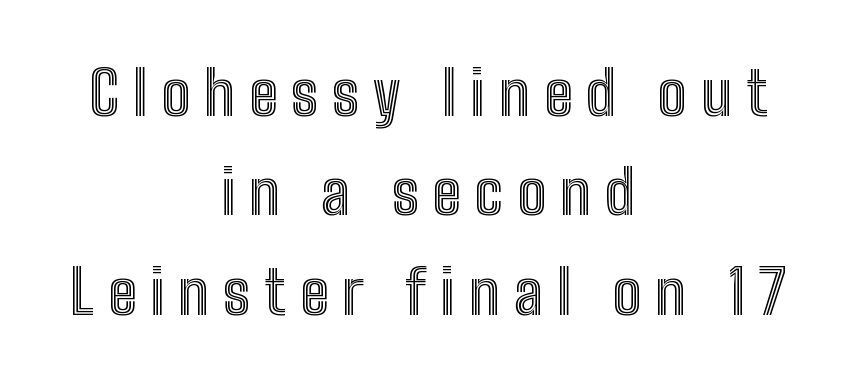
The image shows 61 px condensed type, upright; set centered, normal line spacing (1.63x), unusually wide letter spacing (+0.23 em), not underlined; a medium x-height.
